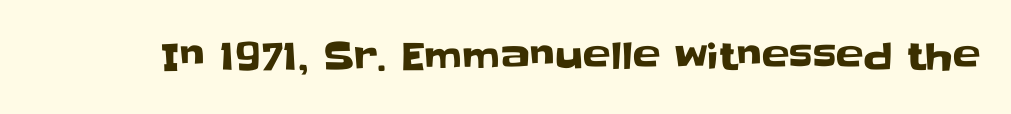
Q: Is the text italic (slanted)? A: No, it is upright.
Q: Is the typeface a serif or a sans-serif typeface? A: Sans-serif.
Q: Is the text underlined? A: No.
Q: Is the spacing between letters normal or unusually wide? A: Normal.
Q: Width (condensed, normal, or wide)? A: Normal.
Q: Stroke contrast? A: Low.
Q: x-height? A: Large.
Q: Monospaced? A: No.
